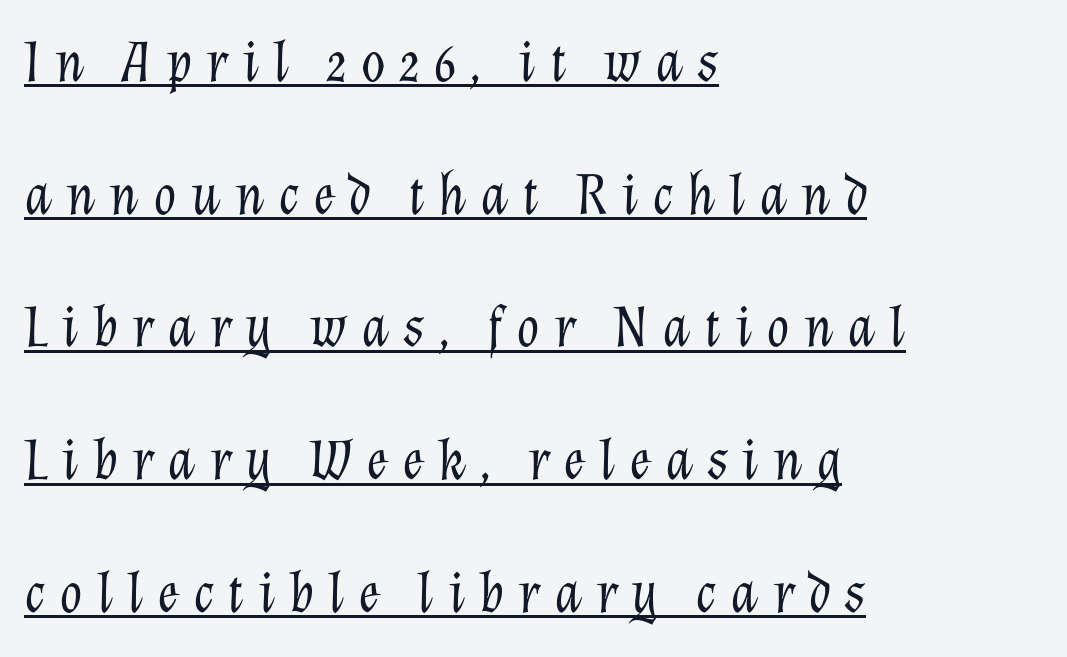
Loosely led — the rows are spread out. Looks like regular typesetting: each glyph gets only the width it needs. This is oblique type, the kind used for emphasis or titles. Between one letter and the next there's a generous, obvious gap. Quick note: underline on.
